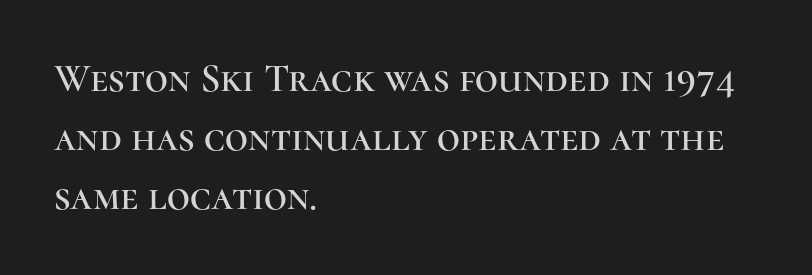
Tracking here is standard; glyphs follow each other at the usual distance. Summary of vertical rhythm: regular, with standard interline spacing. What kind of face is this? One with serifs. A clean baseline with only descenders dipping below it. A typesetter would mark this as roman, not italic. Varying glyph widths throughout — classic text-font behaviour.
